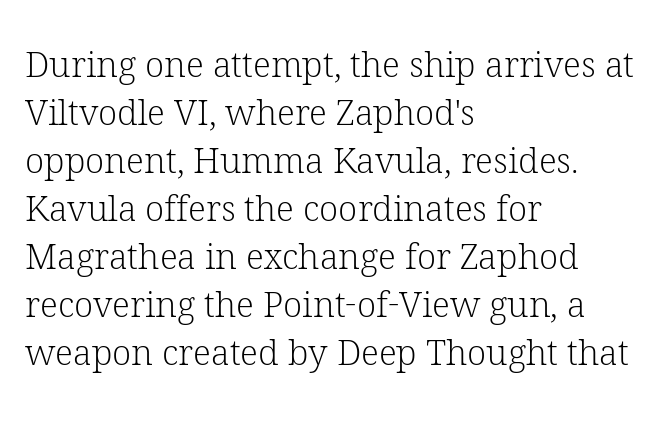
The passage shown is typed in a proportional face where columns would drift. Does the lettering tilt? It doesn't — this is upright. A quiet, ordinary-to-light weight characterises the typeface. Nobody drew a line under any word here.
